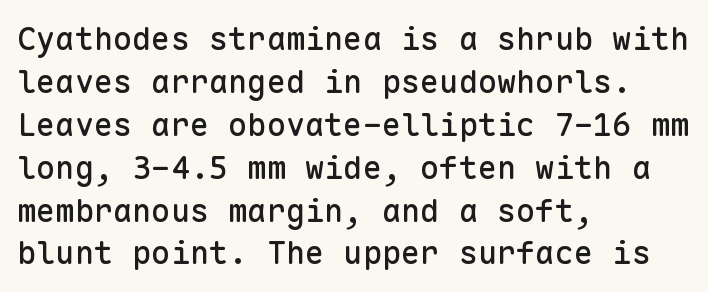
Q: Is the text italic (slanted)? A: No, it is upright.
Q: Is the typeface a serif or a sans-serif typeface? A: Sans-serif.
Q: Is the text underlined? A: No.
Q: How is the paragraph aligned? A: Left-aligned.
Q: Is the spacing between letters normal or unusually wide? A: Normal.
Q: Is the spacing between lines tight, normal or loose? A: Normal.
Q: Width (condensed, normal, or wide)? A: Normal.
Q: Stroke contrast? A: Low.
Q: x-height? A: Medium.
Q: Monospaced? A: Yes.
